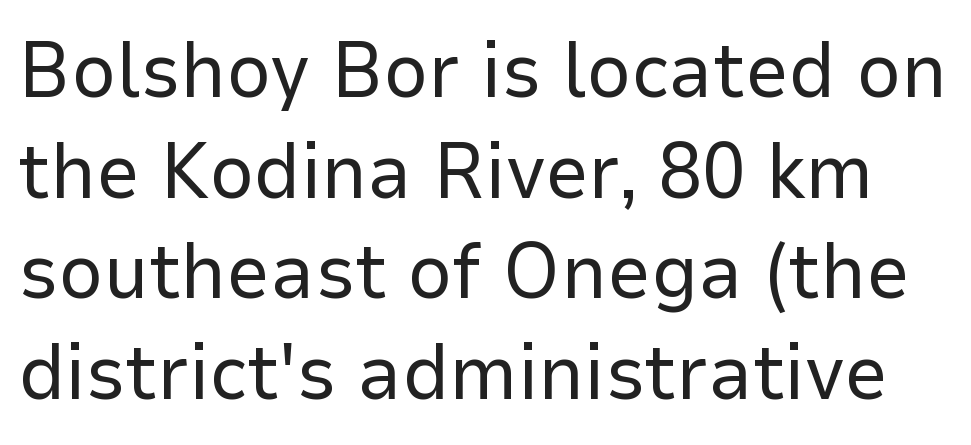
Q: Is the text bold? A: No.
Q: Is the text italic (slanted)? A: No, it is upright.
Q: Is the typeface a serif or a sans-serif typeface? A: Sans-serif.
Q: Is the text underlined? A: No.
Q: Is the spacing between letters normal or unusually wide? A: Normal.
Q: Is the spacing between lines tight, normal or loose? A: Normal.
Q: Width (condensed, normal, or wide)? A: Normal.
Q: Stroke contrast? A: Low.
Q: x-height? A: Medium.
Q: Monospaced? A: No.
